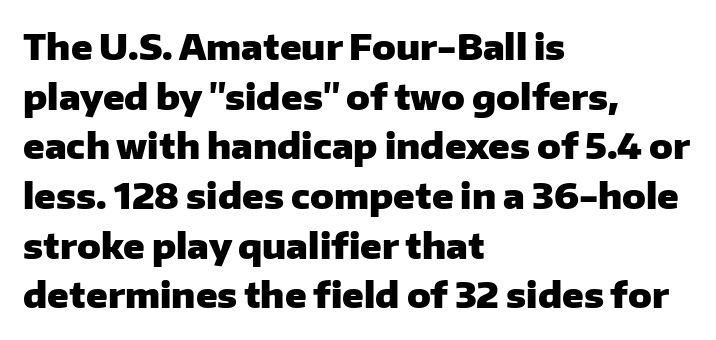
Type style note: lacks serifs. Nope, not italic — everything's standing straight. The face used here is rendered with its standard letterfit. Varying glyph widths throughout — classic text-font behaviour.
